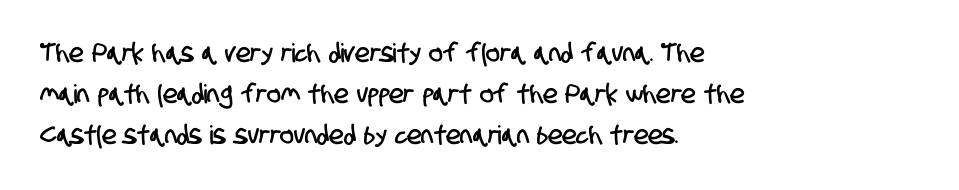
{"underline": "no", "align": "left", "line_spacing": "normal", "line_spacing_ratio": 1.58, "letter_spacing": "normal", "letter_spacing_em": 0.0, "glyph_px": 26}
